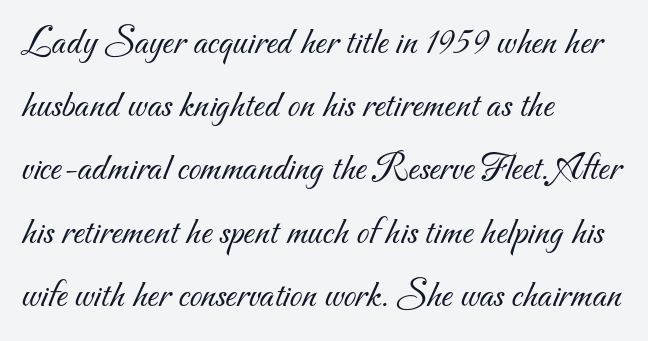
{"serif": "no", "bold": "no", "weight": "light", "width": "normal", "stroke_contrast": "medium", "x_height": "small", "monospaced": "no", "underline": "no", "align": "left", "line_spacing": "normal", "line_spacing_ratio": 1.58, "letter_spacing": "normal", "letter_spacing_em": 0.0, "glyph_px": 40}
